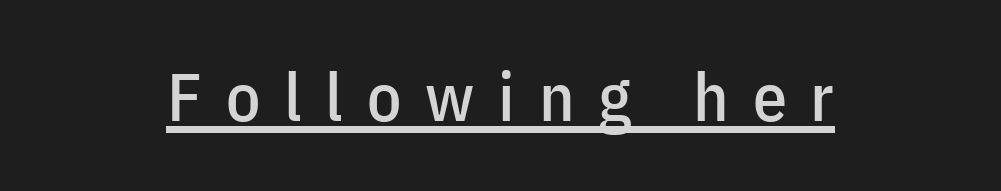
Between one letter and the next there's a generous, obvious gap. Here the designer chose a conventional face with non-uniform glyph widths. Examine the stroke ends and you'll find no serifs. The lettering holds an erect, upright posture throughout. Line starts and ends both wander, symmetrically. Has an underline been added? It has.
